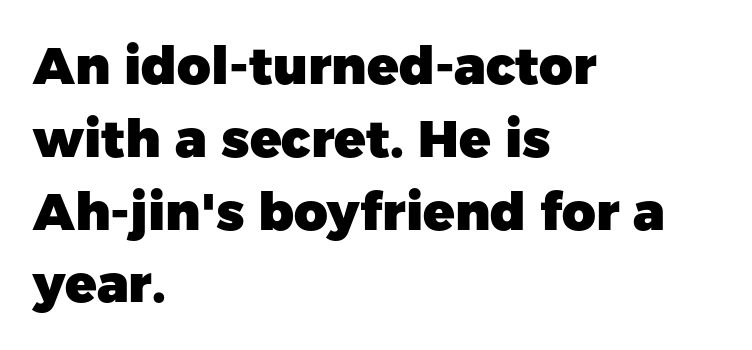
{"serif": "no", "italic": "no", "bold": "yes", "weight": "heavy", "width": "normal", "stroke_contrast": "low", "x_height": "medium", "monospaced": "no", "underline": "no", "align": "left", "line_spacing": "normal", "line_spacing_ratio": 1.4, "letter_spacing": "normal", "letter_spacing_em": 0.0, "glyph_px": 52}
